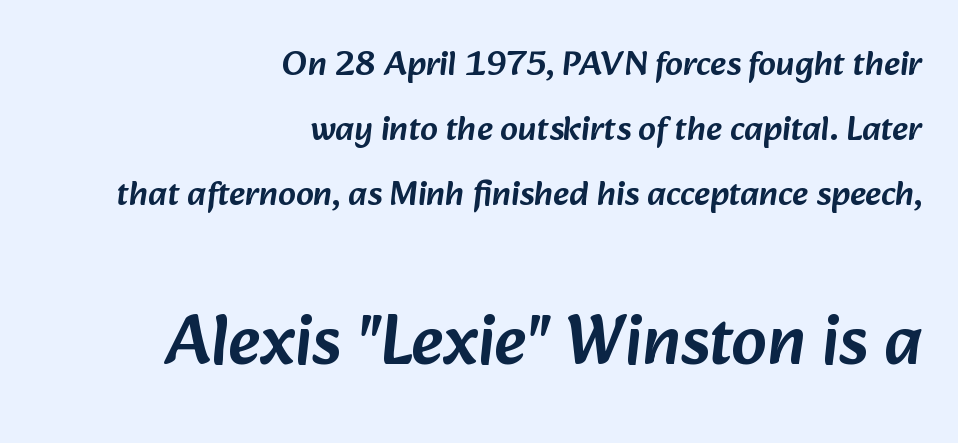
Q: Is the typeface a serif or a sans-serif typeface? A: Sans-serif.
Q: Is the text underlined? A: No.
Q: How is the paragraph aligned? A: Right-aligned.
Q: Is the spacing between letters normal or unusually wide? A: Normal.
Q: Which block of text is set in a larger size, the first (top) or the second (bottom)? A: The second (bottom) one.
Q: Width (condensed, normal, or wide)? A: Normal.
Q: Stroke contrast? A: Low.
Q: x-height? A: Medium.
Q: Monospaced? A: No.
